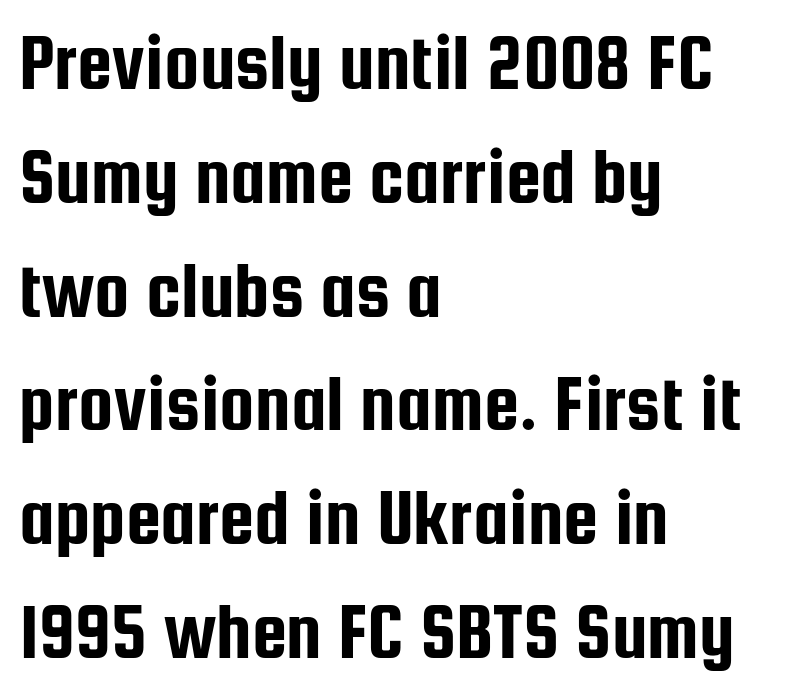
The typography opts for an upright posture over an oblique one. This sample has the flowing, uneven cadence of proportional lettering. Tracking here is standard; glyphs follow each other at the usual distance. The rows are spaced the way most documents space them. These lines stack with their left ends in a neat column. Check where the strokes stop: nothing finishes them off — pure sans.
